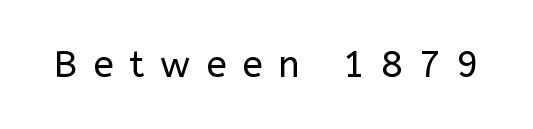
Q: Is the text bold? A: No.
Q: Is the text italic (slanted)? A: No, it is upright.
Q: Is the typeface a serif or a sans-serif typeface? A: Sans-serif.
Q: Is the text underlined? A: No.
Q: Is the spacing between letters normal or unusually wide? A: Unusually wide.
Q: Width (condensed, normal, or wide)? A: Normal.
Q: Stroke contrast? A: Low.
Q: x-height? A: Medium.
Q: Monospaced? A: No.
